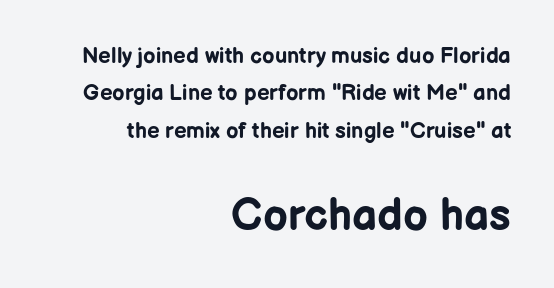
Q: Is the text bold? A: Yes.
Q: Is the text italic (slanted)? A: No, it is upright.
Q: Is the typeface a serif or a sans-serif typeface? A: Sans-serif.
Q: Is the text underlined? A: No.
Q: How is the paragraph aligned? A: Right-aligned.
Q: Is the spacing between letters normal or unusually wide? A: Normal.
Q: Is the spacing between lines tight, normal or loose? A: Normal.
Q: Which block of text is set in a larger size, the first (top) or the second (bottom)? A: The second (bottom) one.
Q: Width (condensed, normal, or wide)? A: Normal.
Q: Stroke contrast? A: Low.
Q: x-height? A: Medium.
Q: Monospaced? A: No.
